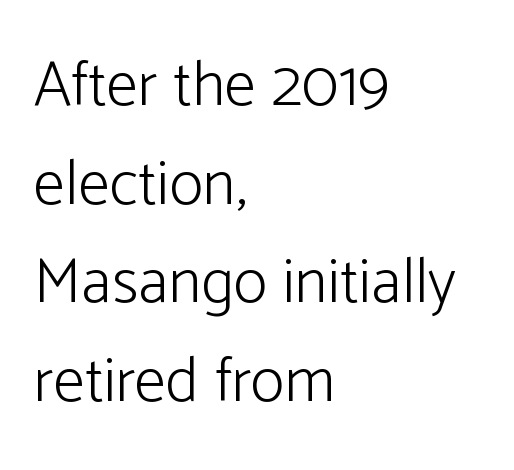
The image shows 64 px light sans-serif type, upright; set left-aligned, normal line spacing (1.54x), normal letter spacing, not underlined; low stroke contrast and a medium x-height.
